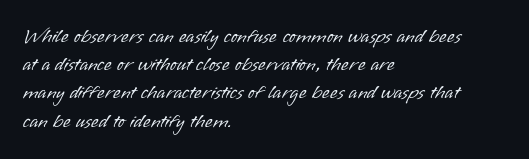
Nobody drew a line under any word here. The lines sit at an ordinary, default distance from one another. Summary of weight: not heavy and not bold.
